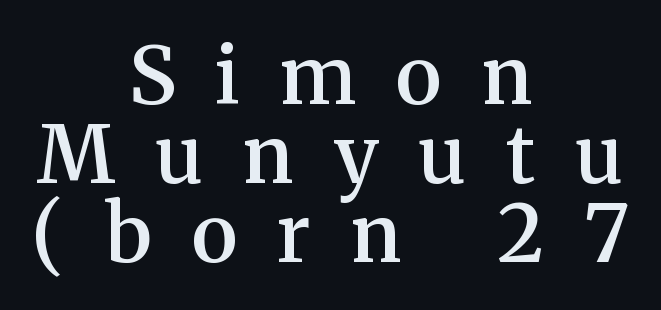
{"serif": "yes", "italic": "no", "bold": "semi", "weight": "semibold", "width": "normal", "stroke_contrast": "medium", "x_height": "medium", "monospaced": "no", "underline": "no", "align": "center", "line_spacing": "tight", "line_spacing_ratio": 0.99, "letter_spacing": "wide", "letter_spacing_em": 0.5, "glyph_px": 80}
